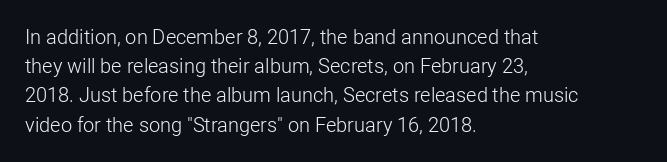
A normal amount of white space separates one row of letters from the next. The foot of each line stays bare and open. The ragged edge is on the right, which tells us the setting is flush left. This sample uses an upright cut, with every glyph sitting square on the baseline. No chunkiness to these letters — they're not bold. Does extra space separate the letters? No, they use regular spacing.
